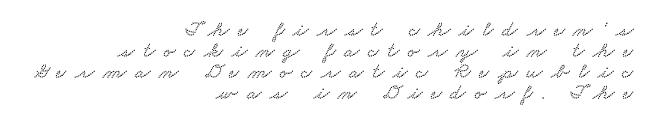
{"underline": "no", "align": "right", "line_spacing": "tight", "line_spacing_ratio": 0.96, "letter_spacing": "wide", "letter_spacing_em": 0.4, "glyph_px": 22}
